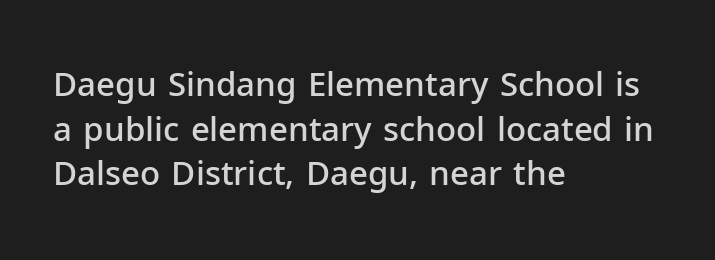
The image shows 33 px semibold sans-serif type, upright; set left-aligned, normal line spacing (1.35x), normal letter spacing, not underlined; low stroke contrast and a medium x-height.
